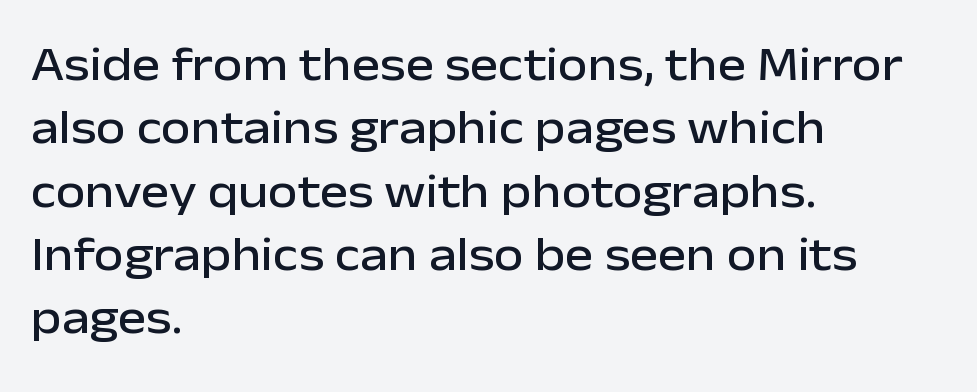
The image shows 48 px sans-serif type, upright; set left-aligned, normal line spacing (1.32x), normal letter spacing, not underlined; low stroke contrast and a medium x-height.
